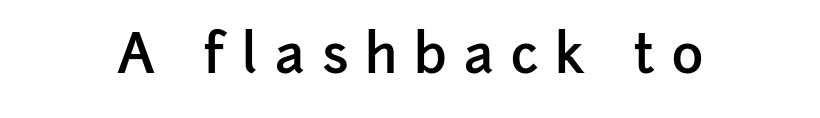
The image shows 53 px semibold sans-serif type, upright; set unusually wide letter spacing (+0.32 em), not underlined; low stroke contrast and a medium x-height.
